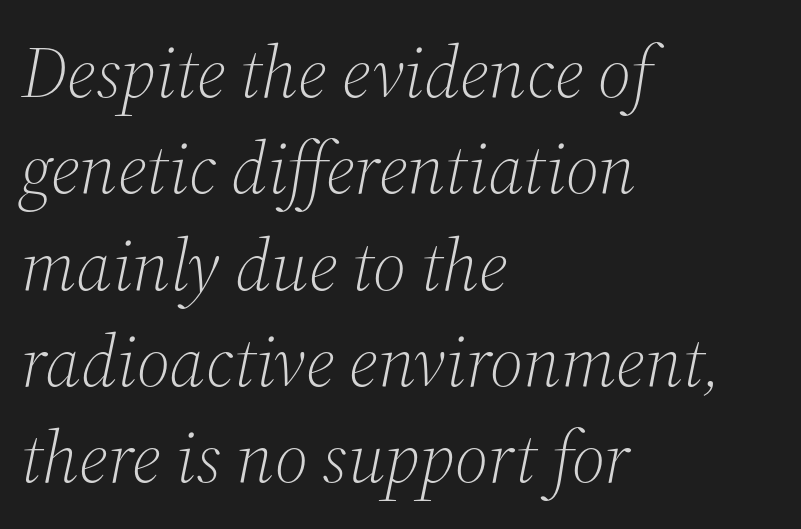
The image shows 73 px light serif type, italic (leaning right); set left-aligned, normal line spacing (1.32x), normal letter spacing, not underlined; medium stroke contrast and a medium x-height.
